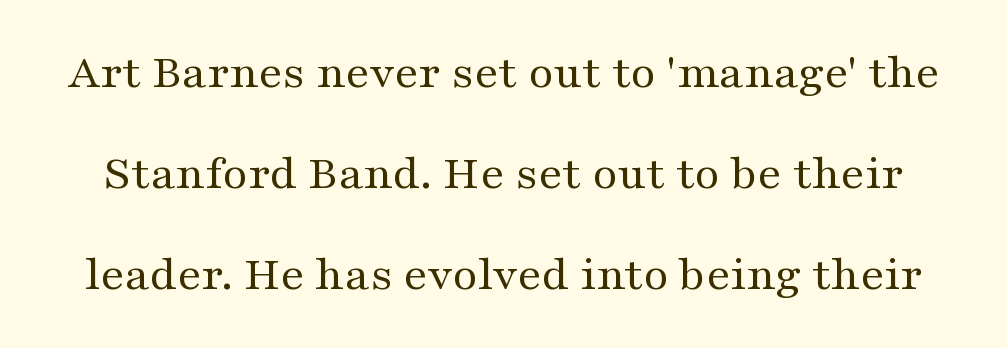
Heft: none added — not bold. Inter-character spacing is left at the font's built-in metrics. Notice how the stems are strictly vertical — no italics here. The rendering uses a large line-height, opening up the rows. Anything drawn beneath the words? Only blank space.
